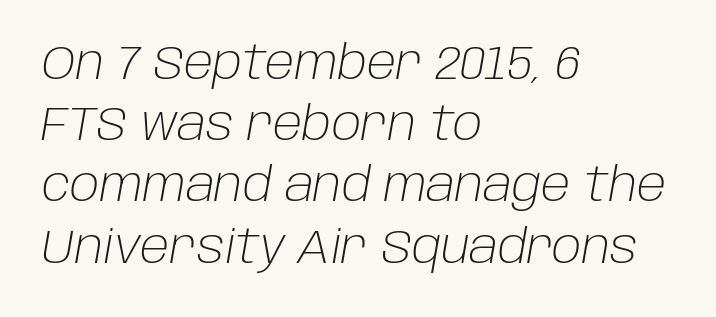
{"italic": "yes", "lean": "right", "slant_degrees": 10, "bold": "no", "weight": "light", "width": "normal", "stroke_contrast": "low", "x_height": "large", "monospaced": "no", "underline": "no", "align": "left", "line_spacing": "normal", "line_spacing_ratio": 1.33, "letter_spacing": "normal", "letter_spacing_em": 0.0, "glyph_px": 46}
